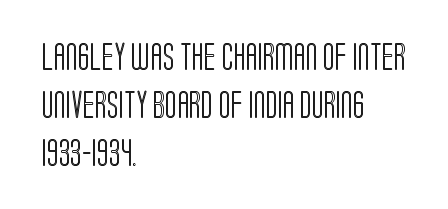
Compared with a centered layout, this one pins lines to the left instead. When letters stand straight like this, we call the style roman or upright. A clean baseline with only descenders dipping below it. The passage shown is typed in a proportional face where columns would drift. There is no visible air inserted between adjacent glyphs.
